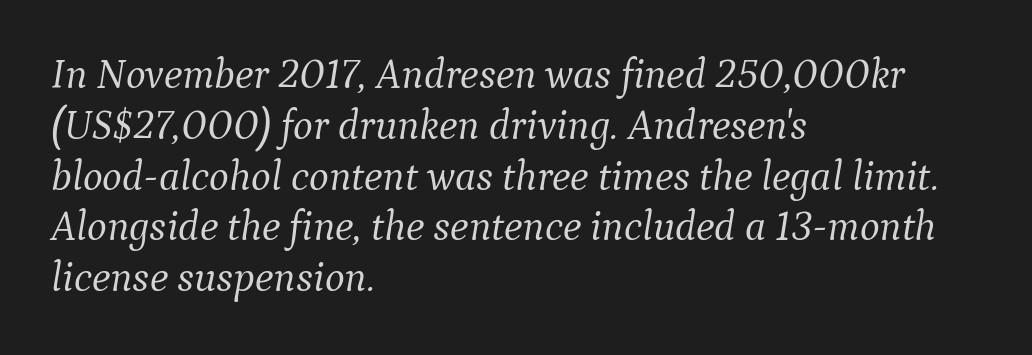
The image shows 42 px light serif type, italic (leaning right); set left-aligned, line spacing 1.21x, normal letter spacing, not underlined; medium stroke contrast and a medium x-height.
